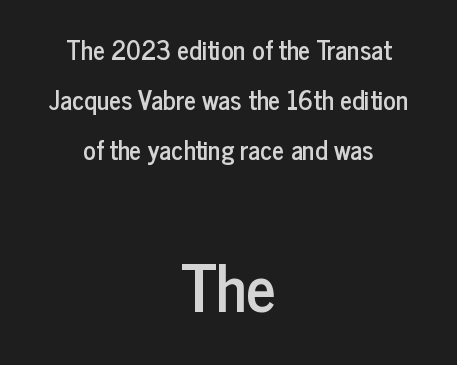
The image shows 65 px condensed sans-serif type, upright; set centered, loose line spacing (1.93x), normal letter spacing, not underlined; the second (bottom) block is 2.5x larger; low stroke contrast and a medium x-height.
